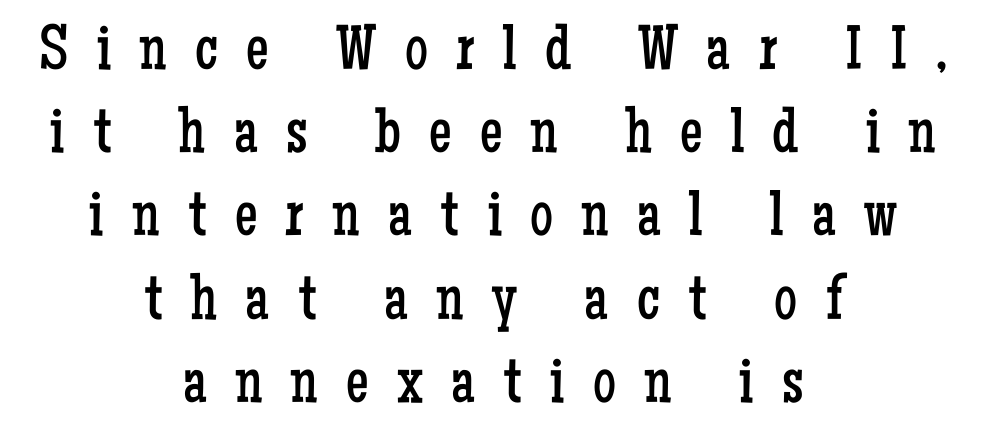
The image shows 64 px regular-weight, condensed serif type, upright; set centered, normal line spacing (1.3x), unusually wide letter spacing (+0.44 em), not underlined; low stroke contrast and a medium x-height.
